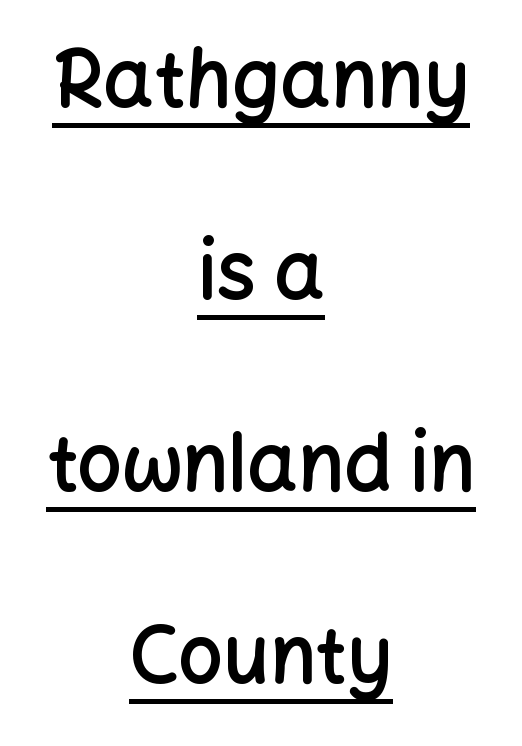
{"serif": "no", "italic": "no", "bold": "semi", "weight": "semibold", "width": "normal", "stroke_contrast": "low", "x_height": "medium", "monospaced": "no", "underline": "yes", "align": "center", "line_spacing": "loose", "line_spacing_ratio": 2.43, "letter_spacing": "normal", "letter_spacing_em": 0.0, "glyph_px": 79}
